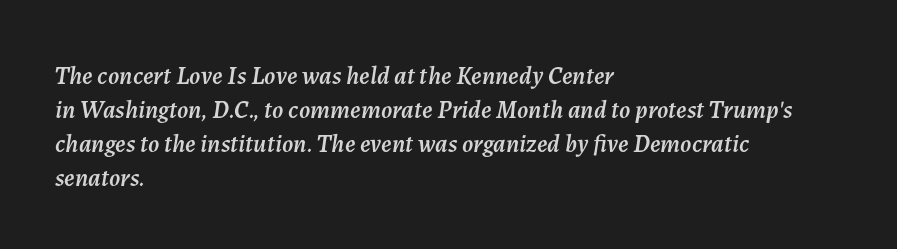
This rendering uses left alignment, leaving the right contour irregular. Honestly, the letter spacing is just normal — you wouldn't notice it. In terms of leading, this rendering sits right in the middle. The area under the type is left untouched. Quick note: italic.
